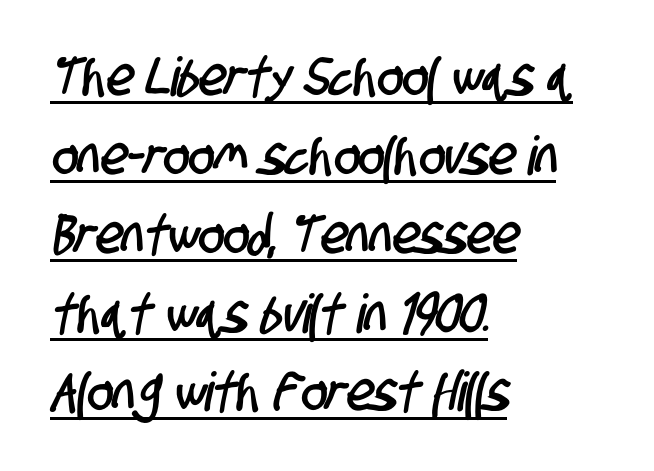
Whoever set this chose a conventional vertical rhythm. These lines keep a tight, regular rhythm from letter to letter. This rendering features underlined lettering. The font family rendered here belongs to the sans-serif group. The paragraph shown leans on its left margin. The passage shown is typed in a proportional face where columns would drift.
